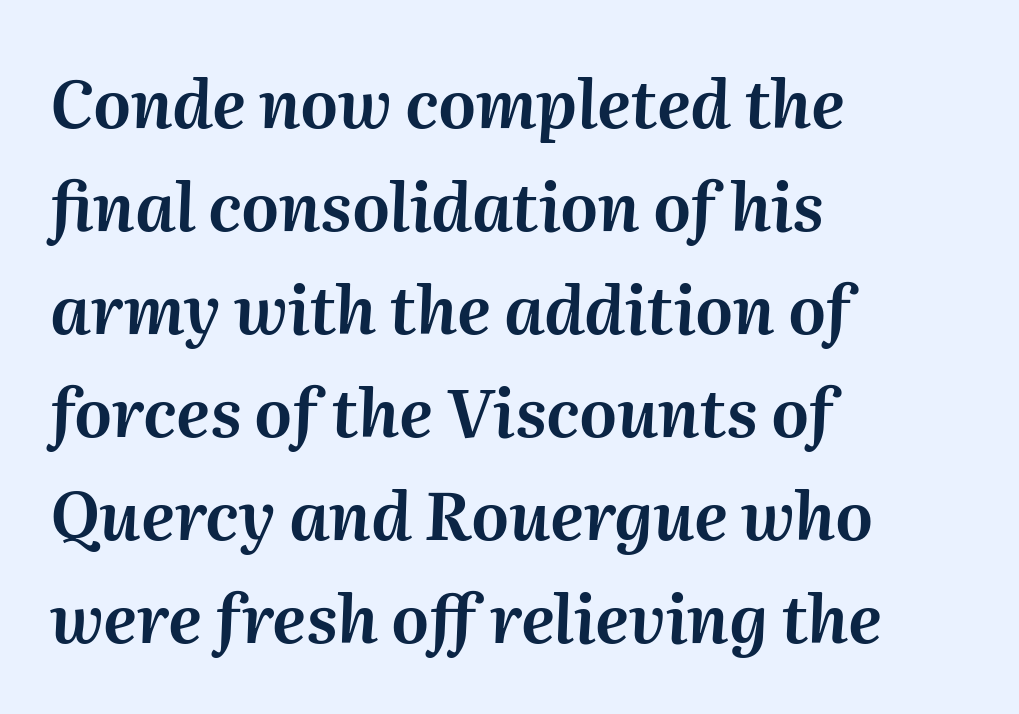
Q: Is the text italic (slanted)? A: Yes, it leans right by about 2 degrees.
Q: Is the text underlined? A: No.
Q: How is the paragraph aligned? A: Left-aligned.
Q: Is the spacing between letters normal or unusually wide? A: Normal.
Q: Is the spacing between lines tight, normal or loose? A: Normal.
Q: Width (condensed, normal, or wide)? A: Normal.
Q: Stroke contrast? A: Medium.
Q: x-height? A: Medium.
Q: Monospaced? A: No.
